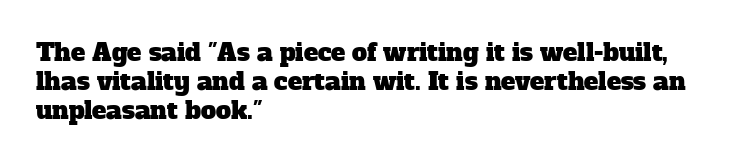
Q: Is the text underlined? A: No.
Q: How is the paragraph aligned? A: Left-aligned.
Q: Is the spacing between letters normal or unusually wide? A: Normal.
